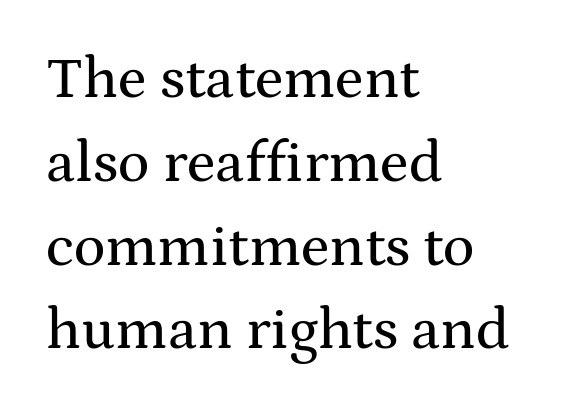
The block of text has a typical density, with ordinary space between rows. Leftover space on each line is placed entirely after the last word. The letters stand upright; this is a roman face. The face used here is proportionally spaced, like ordinary book or web type.
